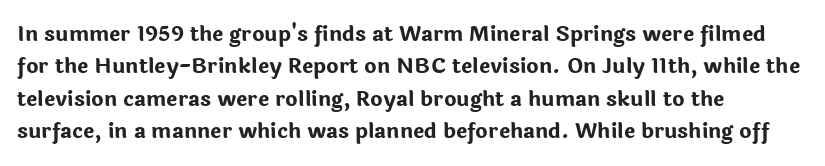
Unlike italic type, these characters show no tilt at all. Line starts are locked; line ends wander. Characters follow at the spacing the type designer built in. On the weight axis this lands at bold, roughly 700. The passage shown is not underscored anywhere.
